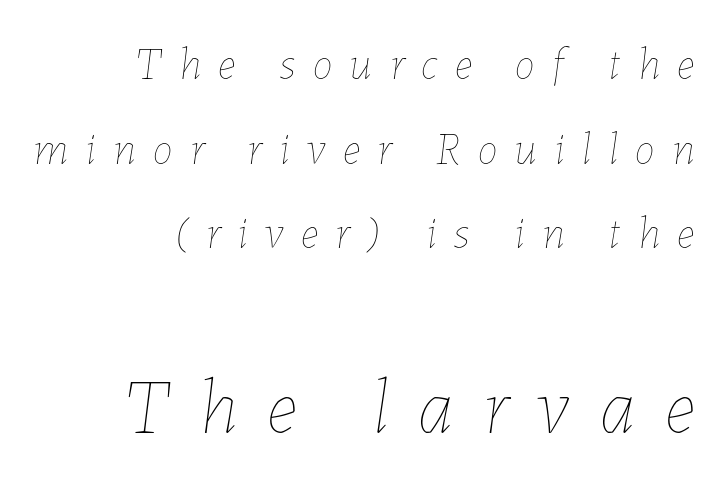
Q: Is the text bold? A: No.
Q: Is the text italic (slanted)? A: Yes, it leans right by about 7 degrees.
Q: Is the text underlined? A: No.
Q: How is the paragraph aligned? A: Right-aligned.
Q: Is the spacing between letters normal or unusually wide? A: Unusually wide.
Q: Which block of text is set in a larger size, the first (top) or the second (bottom)? A: The second (bottom) one.
Q: Width (condensed, normal, or wide)? A: Normal.
Q: Stroke contrast? A: Low.
Q: x-height? A: Medium.
Q: Monospaced? A: No.
